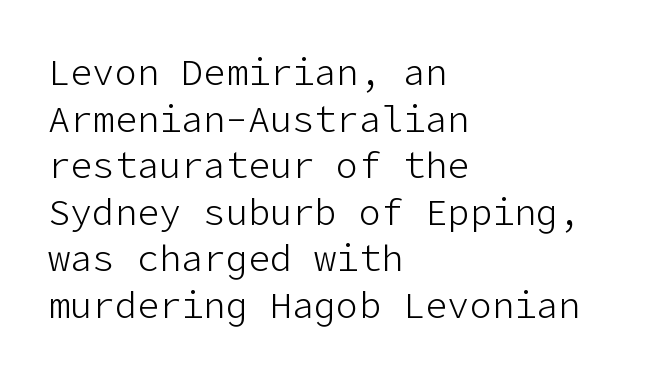
Letterform terminals end flat and unadorned throughout the passage. The letters stand upright; this is a roman face. The rendering keeps characters at their native spacing. The space beneath each line is pristine and unruled.
